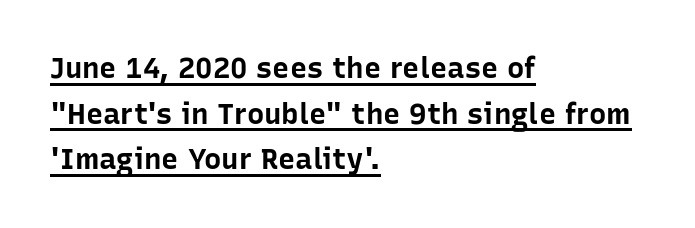
If you measured baseline to baseline, you'd find a middling distance. These lines stack with their left ends in a neat column. Designer's note — italics off, roman on. Grotesque or geometric, the face here clearly has no serifs. Heft: maximum for text — a bold. Do the characters align in a grid? No, the font is proportional.
